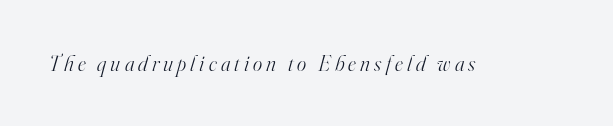
Slanted lettering throughout. Plain, unruled lines of type. The passage shown is not bold in any degree.
